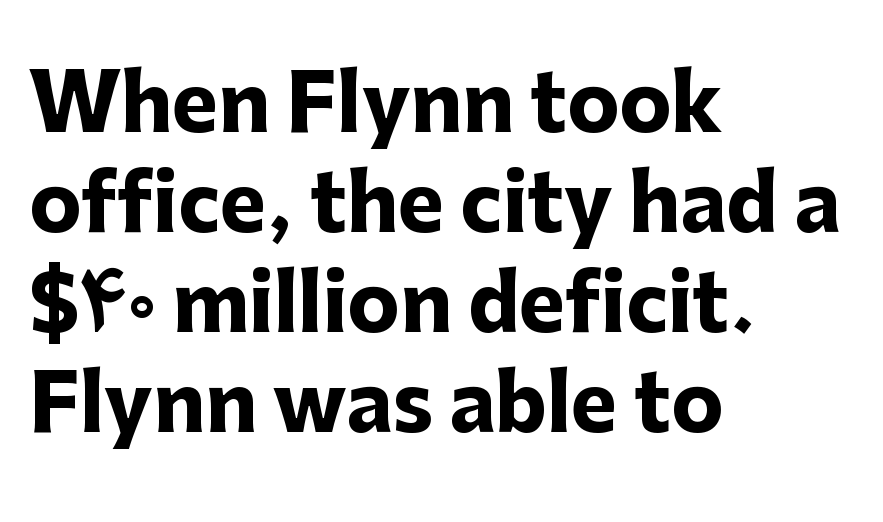
The image shows 78 px heavy sans-serif type, upright; set left-aligned, normal line spacing (1.28x), normal letter spacing, not underlined; low stroke contrast and a medium x-height.
